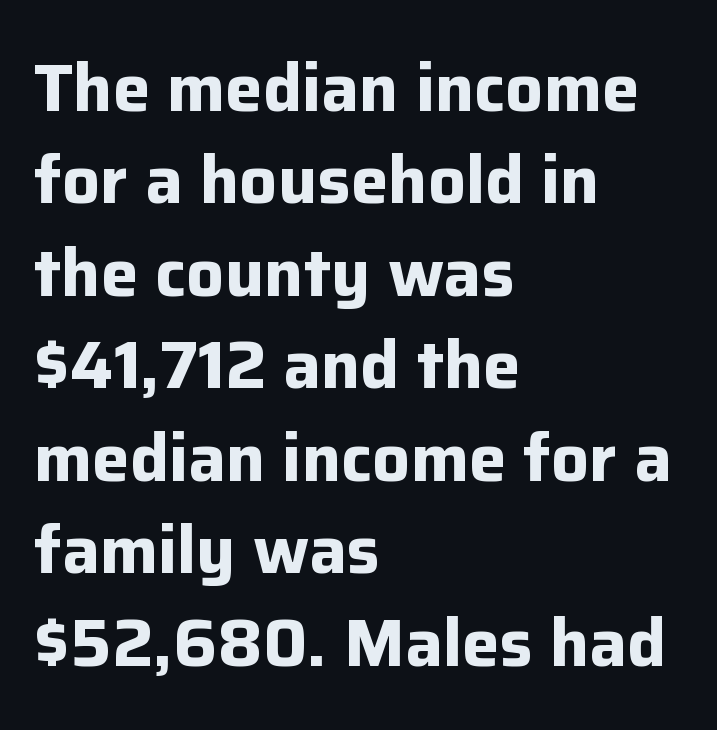
Grotesque or geometric, the face here clearly has no serifs. The paragraph has a hard left edge and a soft right edge. Think of a printed novel: that variable character pitch is what you see here. Unlike italic type, these characters show no tilt at all.
